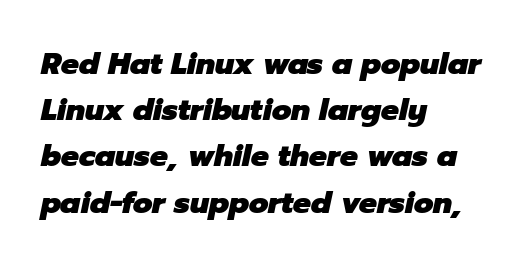
A dark, heavy texture on the line: the type is bold. Evenly set lines give the paragraph a standard silhouette. Glyph-to-glyph distance matches everyday printed text. The ragged edge is on the right, which tells us the setting is flush left. The strip under each line holds only bare page. The face used here is proportionally spaced, like ordinary book or web type.
